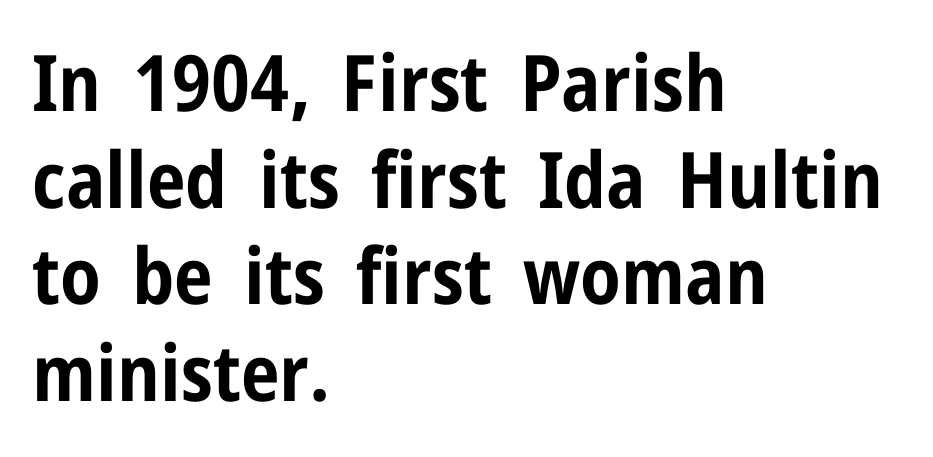
{"serif": "no", "italic": "no", "bold": "yes", "weight": "bold", "width": "condensed", "stroke_contrast": "low", "x_height": "medium", "monospaced": "no", "underline": "no", "align": "left", "line_spacing_ratio": 1.24, "letter_spacing": "normal", "letter_spacing_em": 0.0, "glyph_px": 78}
